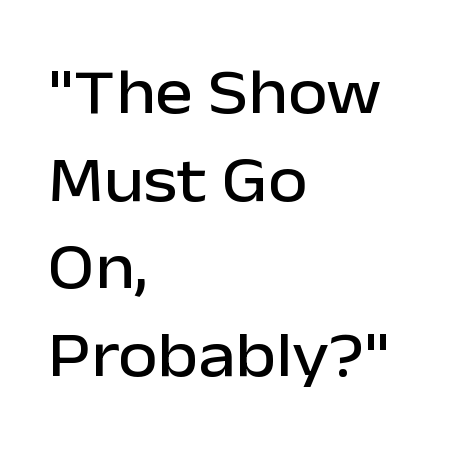
{"serif": "no", "italic": "no", "width": "normal", "stroke_contrast": "low", "x_height": "medium", "monospaced": "no", "underline": "no", "align": "left", "line_spacing": "normal", "line_spacing_ratio": 1.37, "letter_spacing": "normal", "letter_spacing_em": 0.0, "glyph_px": 64}
